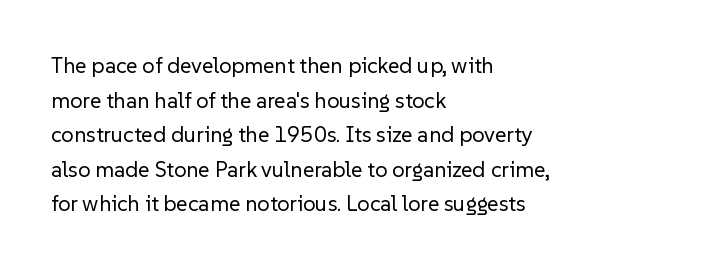
Which margin do the lines hug? The left one — the right edge is uneven. This is roman type, the default non-slanted kind. Summary of vertical rhythm: regular, with standard interline spacing. These glyphs show unthickened strokes, regular width or finer. The rendering keeps characters at their native spacing. The gap between lines stays unmarked.
